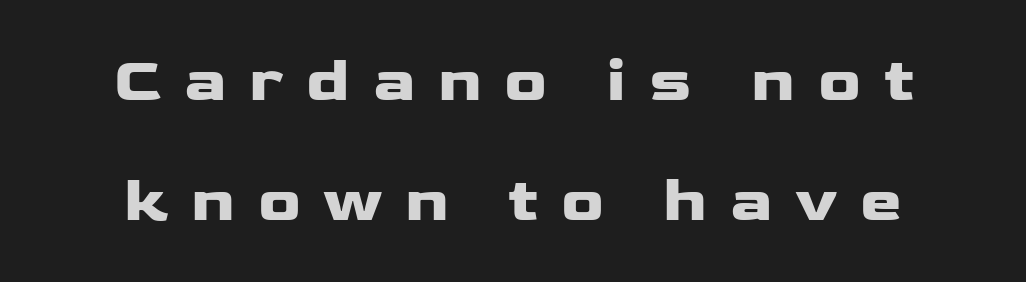
Q: Is the text bold? A: Yes.
Q: Is the text italic (slanted)? A: No, it is upright.
Q: Is the typeface a serif or a sans-serif typeface? A: Sans-serif.
Q: Is the text underlined? A: No.
Q: Is the spacing between letters normal or unusually wide? A: Unusually wide.
Q: Is the spacing between lines tight, normal or loose? A: Loose.
Q: Width (condensed, normal, or wide)? A: Wide.
Q: Stroke contrast? A: Low.
Q: x-height? A: Medium.
Q: Monospaced? A: No.
